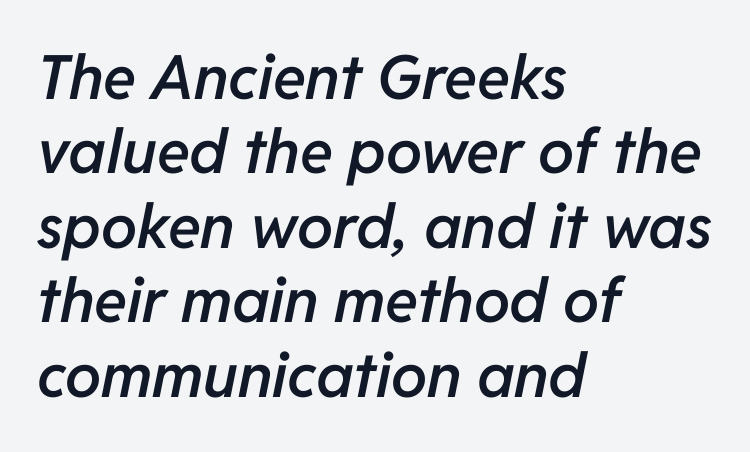
Q: Is the text bold? A: Semi-bold.
Q: Is the text italic (slanted)? A: Yes, it leans right by about 11 degrees.
Q: Is the text underlined? A: No.
Q: How is the paragraph aligned? A: Left-aligned.
Q: Is the spacing between letters normal or unusually wide? A: Normal.
Q: Width (condensed, normal, or wide)? A: Normal.
Q: Stroke contrast? A: Low.
Q: x-height? A: Medium.
Q: Monospaced? A: No.
